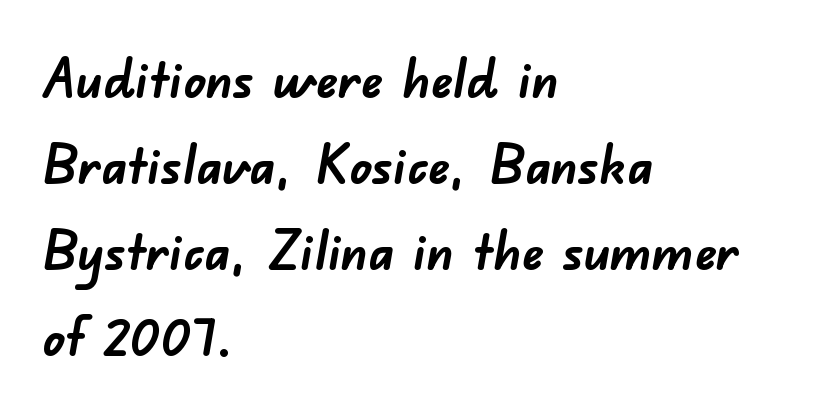
Q: Is the text bold? A: Yes.
Q: Is the typeface a serif or a sans-serif typeface? A: Sans-serif.
Q: Is the text underlined? A: No.
Q: How is the paragraph aligned? A: Left-aligned.
Q: Is the spacing between letters normal or unusually wide? A: Normal.
Q: Is the spacing between lines tight, normal or loose? A: Normal.
Q: Width (condensed, normal, or wide)? A: Normal.
Q: Stroke contrast? A: Low.
Q: x-height? A: Small.
Q: Monospaced? A: No.
